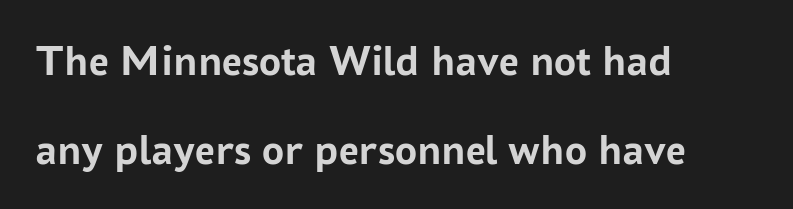
Here the designer chose a conventional face with non-uniform glyph widths. These lines carry a lot of weight — the face is fully bold. Vertical spacing — loose. Grotesque or geometric, the face here clearly has no serifs. A clean baseline with only descenders dipping below it.
